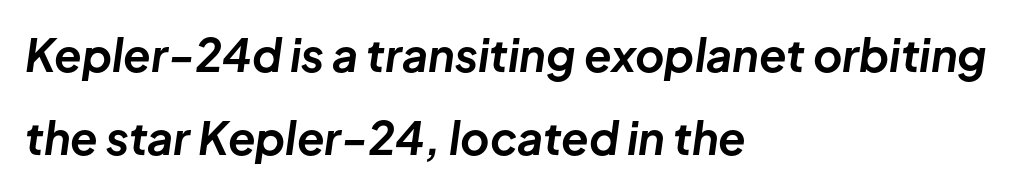
{"italic": "yes", "lean": "right", "slant_degrees": 8, "bold": "yes", "weight": "bold", "width": "normal", "stroke_contrast": "low", "x_height": "medium", "monospaced": "no", "underline": "no", "align": "left", "line_spacing_ratio": 1.84, "letter_spacing": "normal", "letter_spacing_em": 0.0, "glyph_px": 45}
